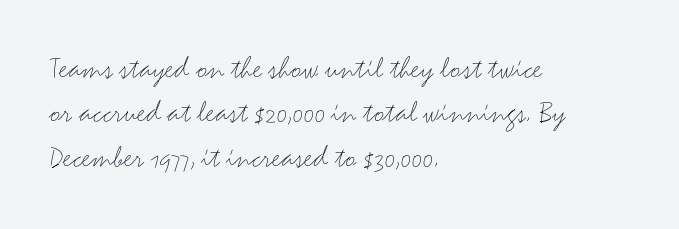
The face used here is proportionally spaced, like ordinary book or web type. The weight tops out at a normal text grade. In CSS terms this would be text-align: left. The string is rendered with underlining switched off.
